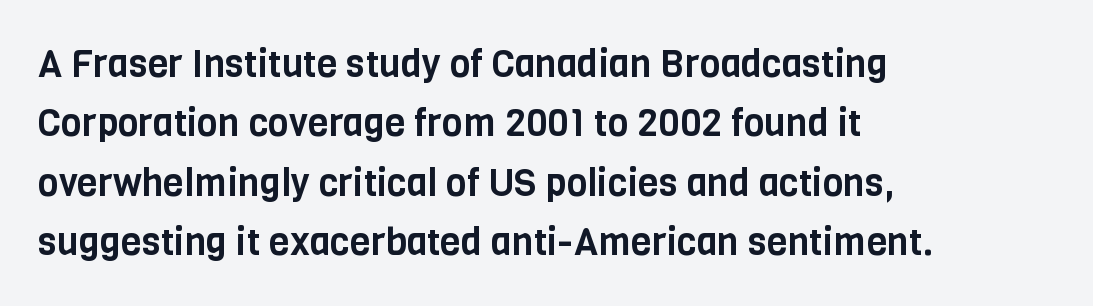
Baseline-to-baseline distance is the conventional proportion of letter height. Does the type have serifs? No, each stem ends abruptly. Looks like regular typesetting: each glyph gets only the width it needs. These lines stack with their left ends in a neat column.
